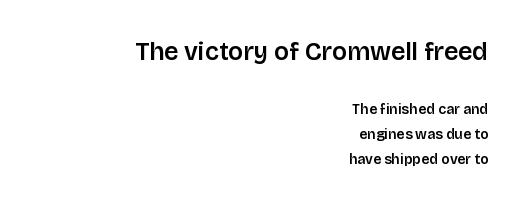
Every row of glyphs terminates at an identical x-position on the right. Ordinary non-slanted type is in use. The type is set solid horizontally, with unmodified tracking. Beneath every word, the page is bare. Which chunk is bigger? The first one — the top block dwarfs the bottom.
